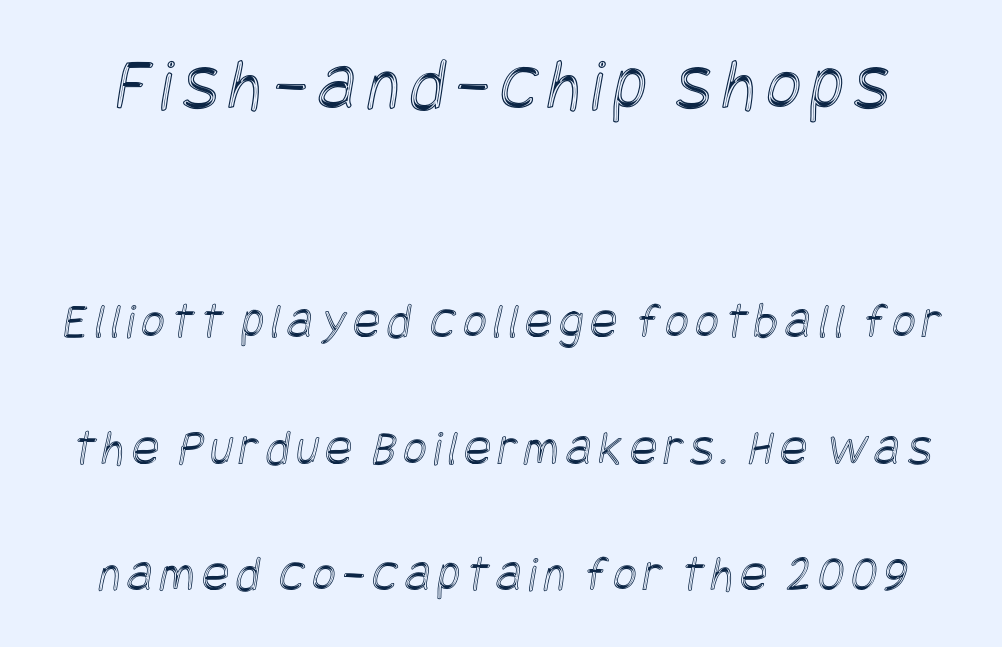
{"width": "condensed", "x_height": "large", "underline": "no", "line_spacing": "loose", "line_spacing_ratio": 2.48, "larger_block": "first", "size_ratio": 1.49, "glyph_px": 76}
